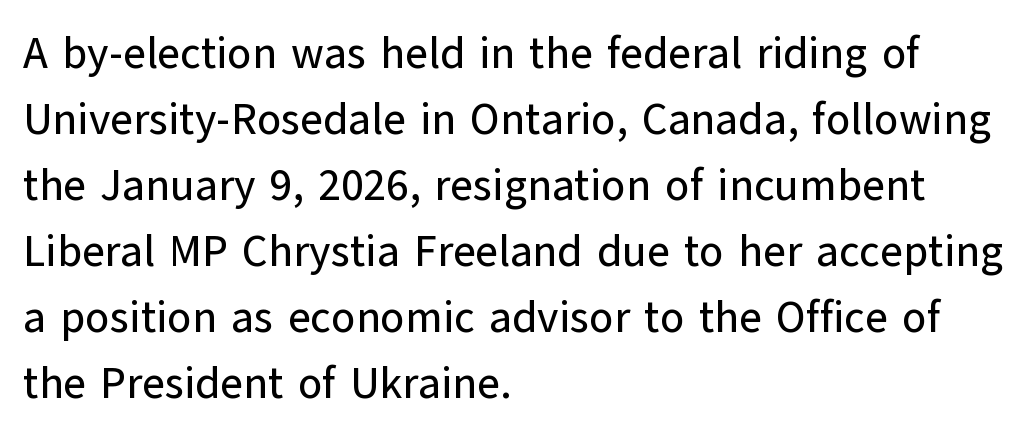
The image shows 44 px sans-serif type, upright; set left-aligned, normal line spacing (1.5x), normal letter spacing, not underlined; low stroke contrast and a medium x-height.
